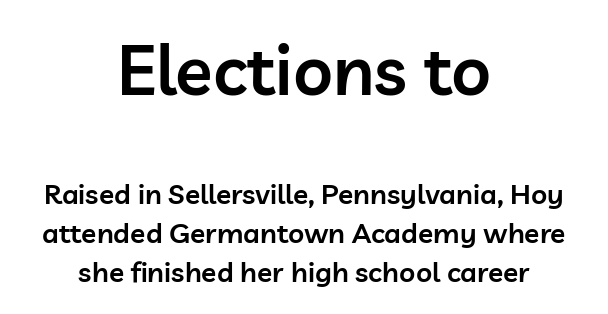
The image shows 69 px semibold sans-serif type, upright; set centered, normal line spacing (1.38x), normal letter spacing, not underlined; the first (top) block is 2.46x larger; low stroke contrast and a medium x-height.
